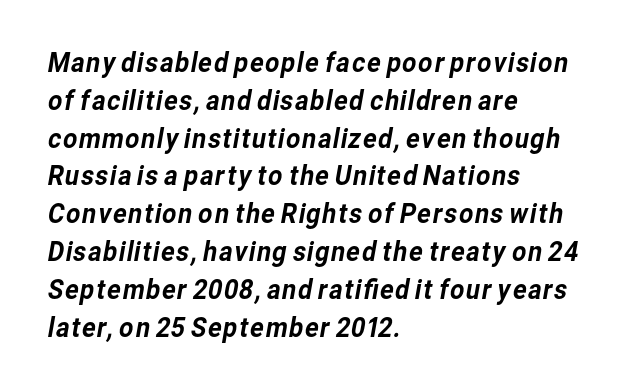
Q: Is the typeface a serif or a sans-serif typeface? A: Sans-serif.
Q: Is the text underlined? A: No.
Q: How is the paragraph aligned? A: Left-aligned.
Q: Is the spacing between letters normal or unusually wide? A: Normal.
Q: Is the spacing between lines tight, normal or loose? A: Normal.
Q: Width (condensed, normal, or wide)? A: Normal.
Q: Stroke contrast? A: Low.
Q: x-height? A: Medium.
Q: Monospaced? A: No.
